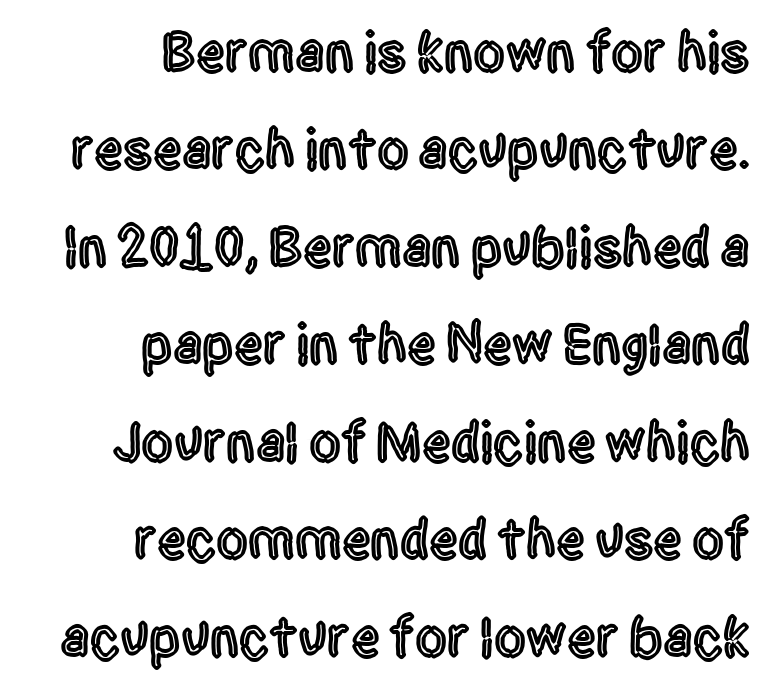
Caption: standard tracking, unaltered. The face used here is proportionally spaced, like ordinary book or web type. The string is rendered with underlining switched off. This sample is right-justified, so line beginnings fall wherever the words allow. These lines were composed using upright roman letters. The rendering shows plain stroke endings on the letterforms — a sans-serif design.
